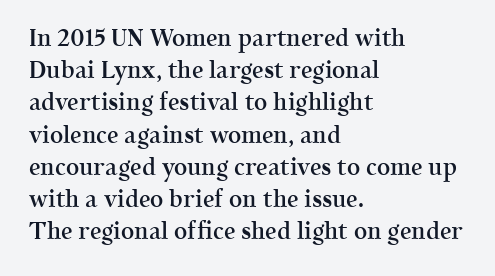
The foot of each line stays bare and open. Evenly set lines give the paragraph a standard silhouette. Left-aligned paragraph, ragged on the right. Does the lettering tilt? It doesn't — this is upright. The line texture is even and compact thanks to regular tracking.
